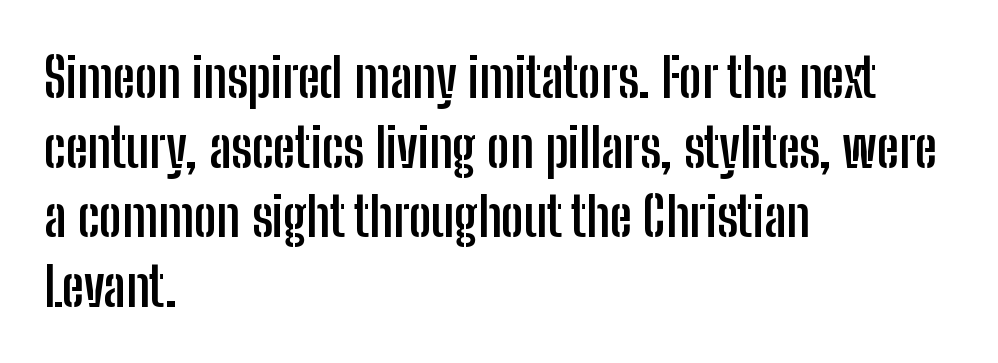
Q: Is the text bold? A: Yes.
Q: Is the text italic (slanted)? A: No, it is upright.
Q: Is the typeface a serif or a sans-serif typeface? A: Sans-serif.
Q: Is the text underlined? A: No.
Q: How is the paragraph aligned? A: Left-aligned.
Q: Is the spacing between letters normal or unusually wide? A: Normal.
Q: Is the spacing between lines tight, normal or loose? A: Normal.
Q: Width (condensed, normal, or wide)? A: Condensed.
Q: Stroke contrast? A: Low.
Q: x-height? A: Medium.
Q: Monospaced? A: No.
